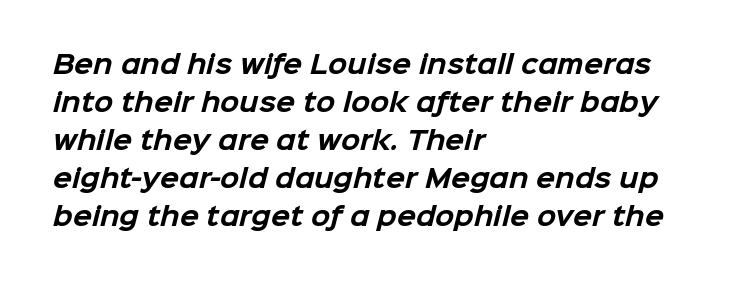
Q: Is the text bold? A: Yes.
Q: Is the text underlined? A: No.
Q: How is the paragraph aligned? A: Left-aligned.
Q: Is the spacing between letters normal or unusually wide? A: Normal.
Q: Is the spacing between lines tight, normal or loose? A: Normal.
